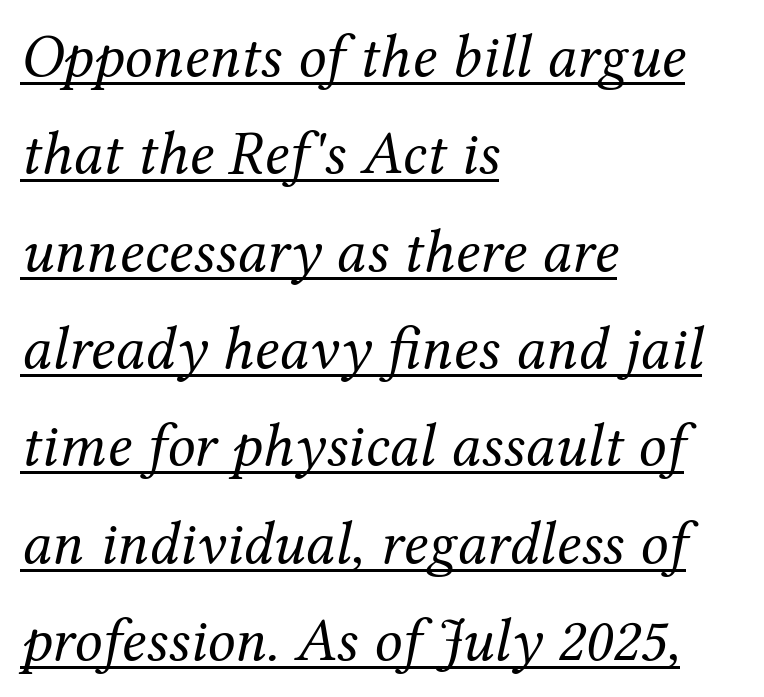
The image shows 62 px regular-weight serif type, italic (leaning right); set left-aligned, normal line spacing (1.57x), normal letter spacing, underlined; medium stroke contrast and a medium x-height.
